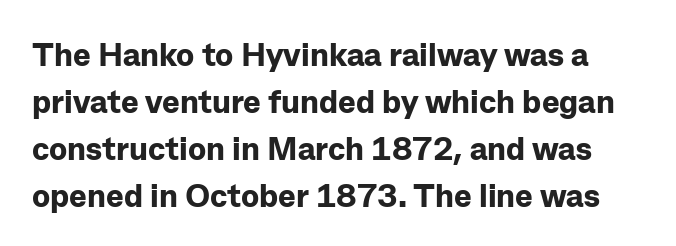
The image shows 33 px bold sans-serif type, upright; set normal line spacing (1.42x), normal letter spacing, not underlined; low stroke contrast and a medium x-height.
